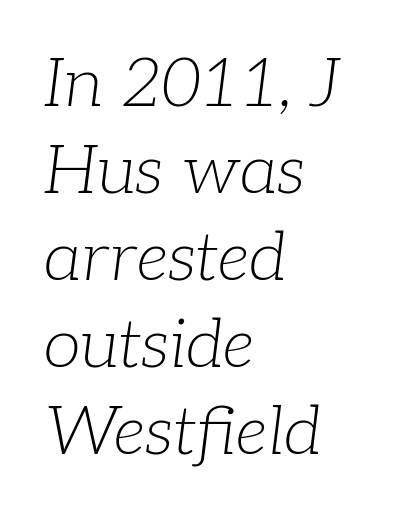
In terms of posture, this sample is oblique. Summary of vertical rhythm: regular, with standard interline spacing. This sample uses a serif face. Horizontally, the lines are justified to the leading edge only.
